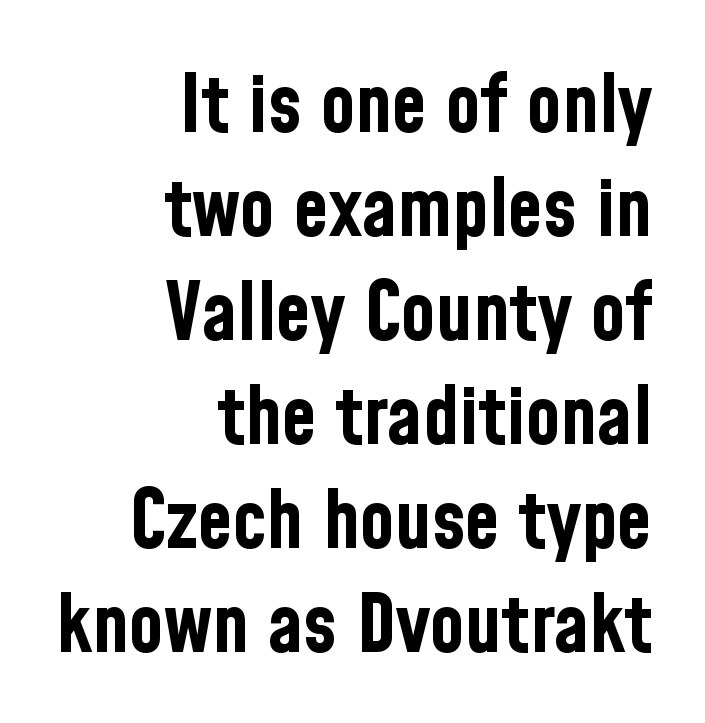
Q: Is the text bold? A: Yes.
Q: Is the text italic (slanted)? A: No, it is upright.
Q: Is the typeface a serif or a sans-serif typeface? A: Sans-serif.
Q: Is the text underlined? A: No.
Q: How is the paragraph aligned? A: Right-aligned.
Q: Is the spacing between letters normal or unusually wide? A: Normal.
Q: Is the spacing between lines tight, normal or loose? A: Normal.
Q: Width (condensed, normal, or wide)? A: Condensed.
Q: Stroke contrast? A: Low.
Q: x-height? A: Medium.
Q: Monospaced? A: No.
